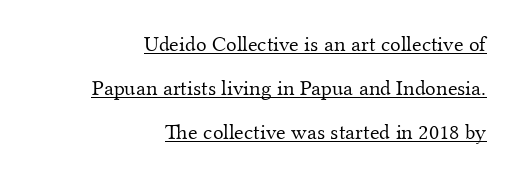
Casual observation: everything's shoved over to the right. One glance says open: line gaps are wider than usual. Vertical strokes here are truly vertical. The face used here is rendered with its standard letterfit. Heft: none added — not bold. The face used here appears with an underline applied.
